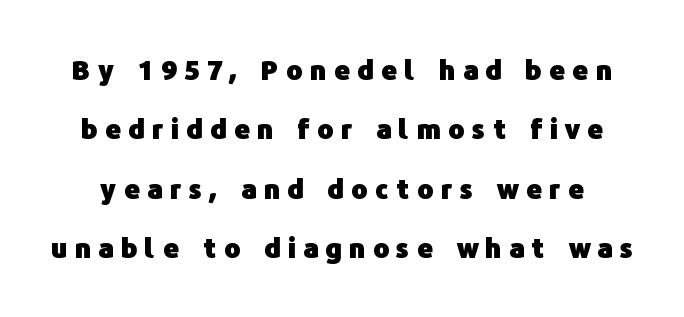
The image shows 27 px bold type, upright; set loose line spacing (2.2x), unusually wide letter spacing (+0.28 em), not underlined.
